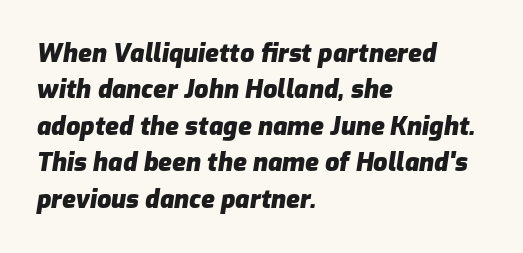
Q: Is the text bold? A: Yes.
Q: Is the text italic (slanted)? A: Yes, it leans right by about 9 degrees.
Q: Is the text underlined? A: No.
Q: How is the paragraph aligned? A: Left-aligned.
Q: Is the spacing between letters normal or unusually wide? A: Normal.
Q: Is the spacing between lines tight, normal or loose? A: Normal.
